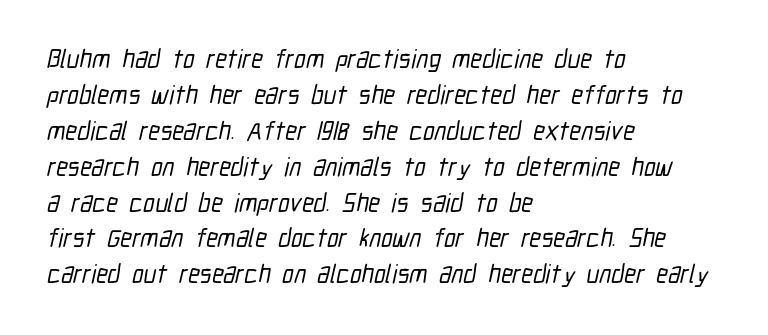
The image shows 26 px text type; set left-aligned, normal line spacing (1.38x), normal letter spacing, not underlined.
